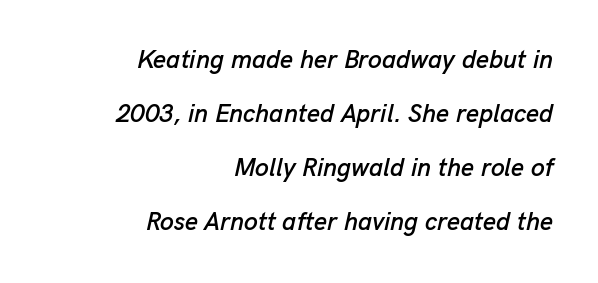
Q: Is the text italic (slanted)? A: Yes, it leans right by about 13 degrees.
Q: Is the text underlined? A: No.
Q: How is the paragraph aligned? A: Right-aligned.
Q: Is the spacing between letters normal or unusually wide? A: Normal.
Q: Is the spacing between lines tight, normal or loose? A: Loose.
